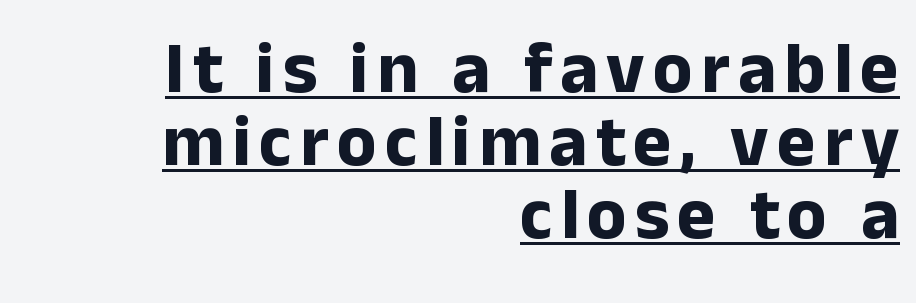
Q: Is the text bold? A: Yes.
Q: Is the text italic (slanted)? A: No, it is upright.
Q: Is the typeface a serif or a sans-serif typeface? A: Sans-serif.
Q: Is the text underlined? A: Yes.
Q: How is the paragraph aligned? A: Right-aligned.
Q: Is the spacing between lines tight, normal or loose? A: Tight.
Q: Width (condensed, normal, or wide)? A: Normal.
Q: Stroke contrast? A: Low.
Q: x-height? A: Medium.
Q: Monospaced? A: No.
